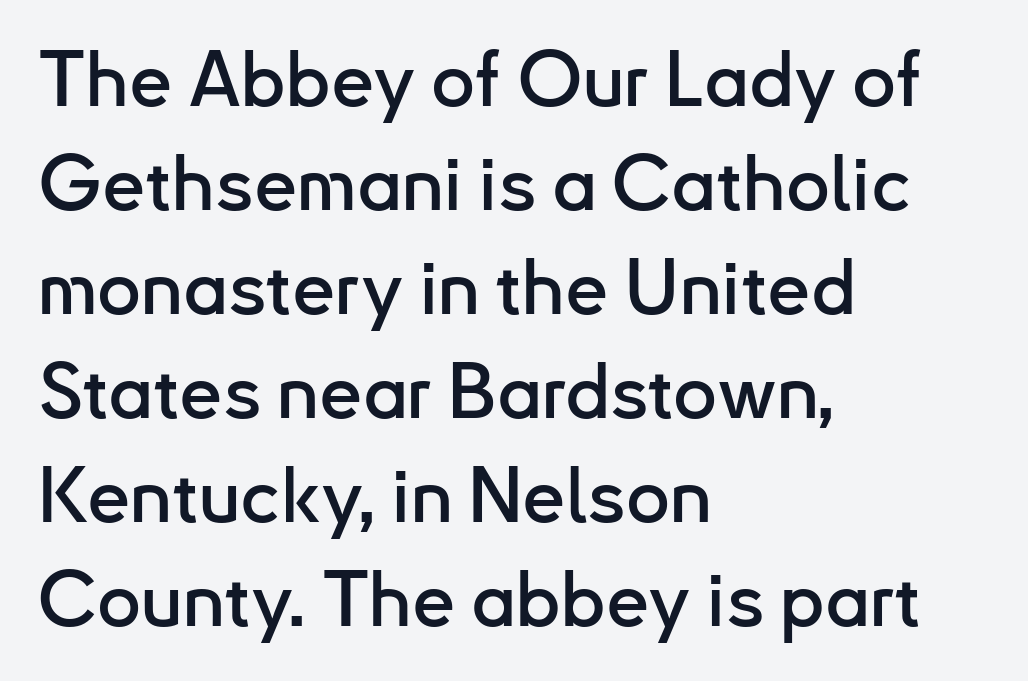
The image shows 77 px sans-serif type, upright; set left-aligned, normal line spacing (1.35x), normal letter spacing, not underlined; low stroke contrast and a small x-height.
